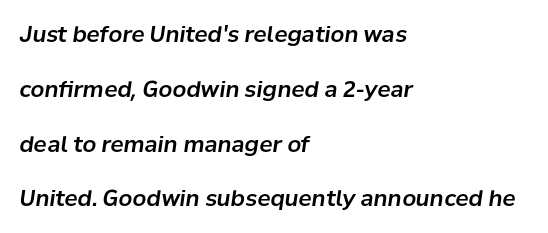
{"italic": "yes", "lean": "right", "slant_degrees": 8, "underline": "no", "align": "left", "line_spacing": "loose", "line_spacing_ratio": 2.49, "letter_spacing": "normal", "letter_spacing_em": 0.0, "glyph_px": 22}
